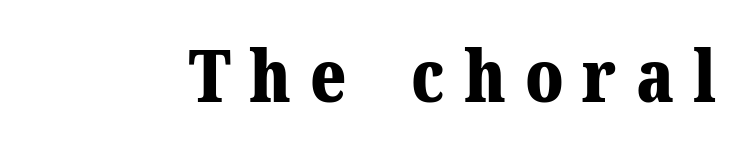
Quick note: not italic, upright. These lines are rendered in a variable-pitch font. Serifs: yes, visible at the terminals of the letterforms. The letterforms stand isolated, each surrounded by extra space.
